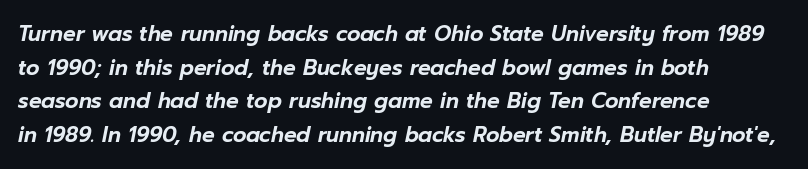
Every row of glyphs begins at an identical x-position on the left. Just letters on the line, the space beneath them empty. There's an unmistakable incline to the writing here. The rendering keeps characters at their native spacing.
